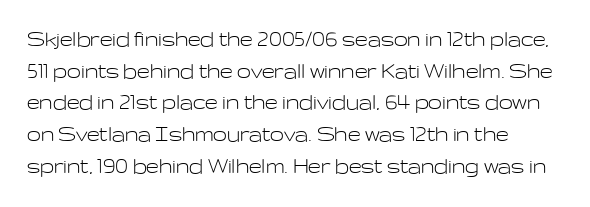
{"italic": "no", "bold": "no", "underline": "no", "align": "left", "line_spacing": "normal", "line_spacing_ratio": 1.27, "letter_spacing": "normal", "letter_spacing_em": 0.0, "glyph_px": 25}
